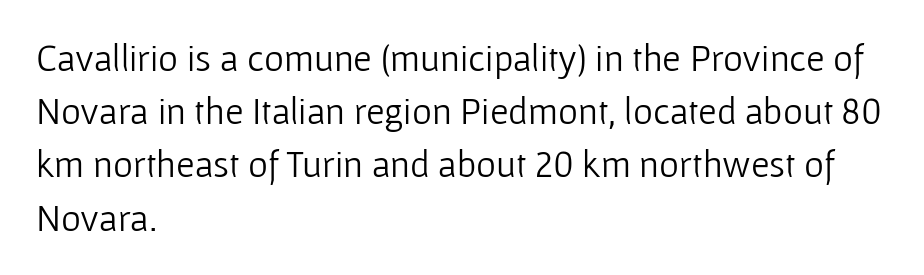
The image shows 38 px light sans-serif type, upright; set left-aligned, normal line spacing (1.4x), normal letter spacing, not underlined; low stroke contrast and a medium x-height.
